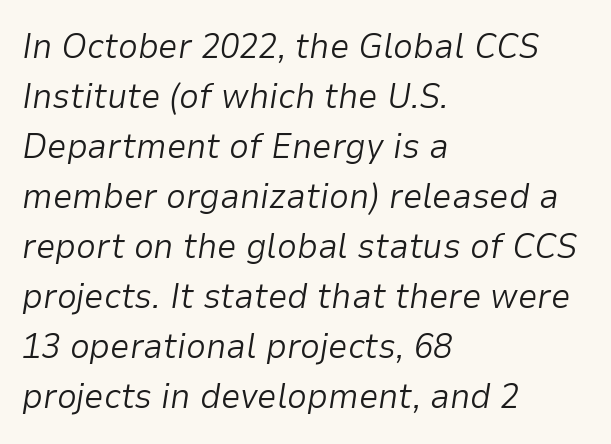
Q: Is the text bold? A: No.
Q: Is the text italic (slanted)? A: Yes, it leans right by about 9 degrees.
Q: Is the text underlined? A: No.
Q: How is the paragraph aligned? A: Left-aligned.
Q: Is the spacing between letters normal or unusually wide? A: Normal.
Q: Is the spacing between lines tight, normal or loose? A: Normal.
Q: Width (condensed, normal, or wide)? A: Normal.
Q: Stroke contrast? A: Low.
Q: x-height? A: Medium.
Q: Monospaced? A: No.
